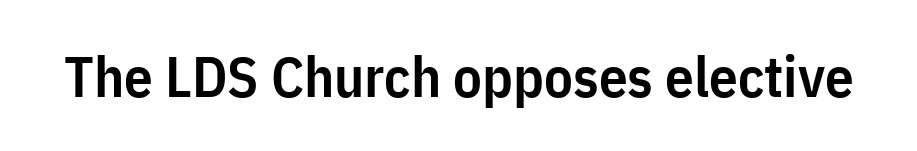
{"serif": "no", "italic": "no", "bold": "semi", "weight": "semibold", "width": "condensed", "stroke_contrast": "low", "x_height": "medium", "monospaced": "no", "underline": "no", "letter_spacing": "normal", "letter_spacing_em": 0.0, "glyph_px": 57}
